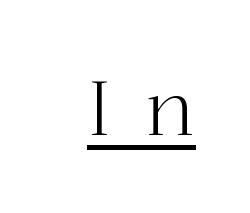
The image shows 76 px light serif type, upright; set unusually wide letter spacing (+0.43 em), underlined; high stroke contrast and a medium x-height.
